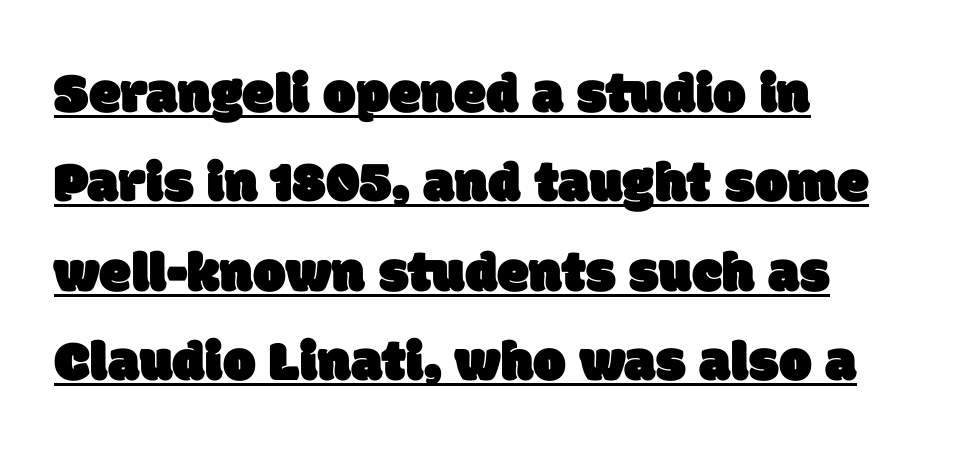
Q: Is the typeface a serif or a sans-serif typeface? A: Sans-serif.
Q: Is the text underlined? A: Yes.
Q: How is the paragraph aligned? A: Left-aligned.
Q: Is the spacing between letters normal or unusually wide? A: Normal.
Q: Is the spacing between lines tight, normal or loose? A: Normal.
Q: Width (condensed, normal, or wide)? A: Normal.
Q: Stroke contrast? A: Low.
Q: x-height? A: Large.
Q: Monospaced? A: No.
